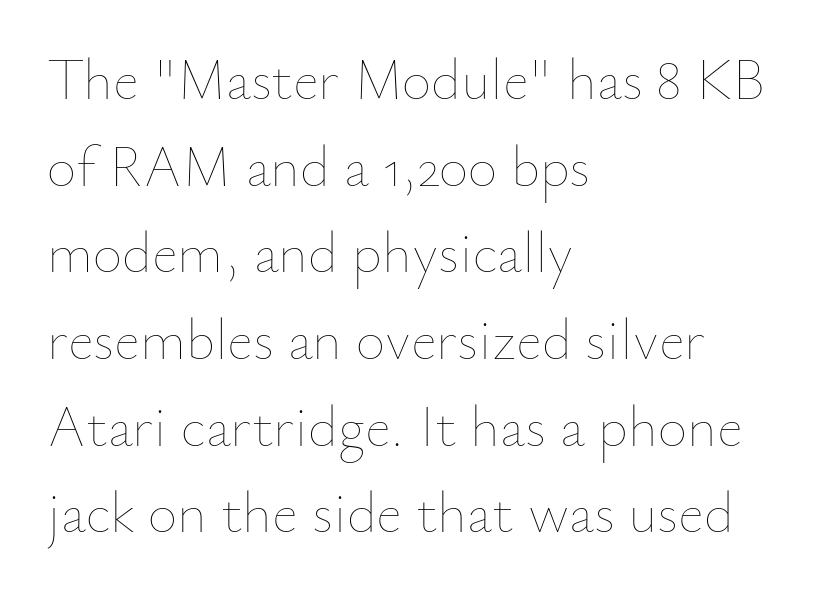
{"italic": "no", "bold": "no", "weight": "thin", "width": "normal", "stroke_contrast": "low", "x_height": "small", "monospaced": "no", "underline": "no", "align": "left", "line_spacing": "normal", "line_spacing_ratio": 1.52, "letter_spacing": "normal", "letter_spacing_em": 0.0, "glyph_px": 57}
